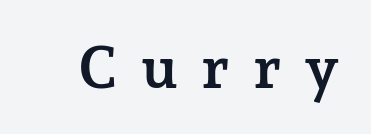
Q: Is the text bold? A: Yes.
Q: Is the text italic (slanted)? A: No, it is upright.
Q: Is the typeface a serif or a sans-serif typeface? A: Serif.
Q: Is the text underlined? A: No.
Q: Is the spacing between letters normal or unusually wide? A: Unusually wide.
Q: Width (condensed, normal, or wide)? A: Normal.
Q: Stroke contrast? A: Low.
Q: x-height? A: Medium.
Q: Monospaced? A: No.
